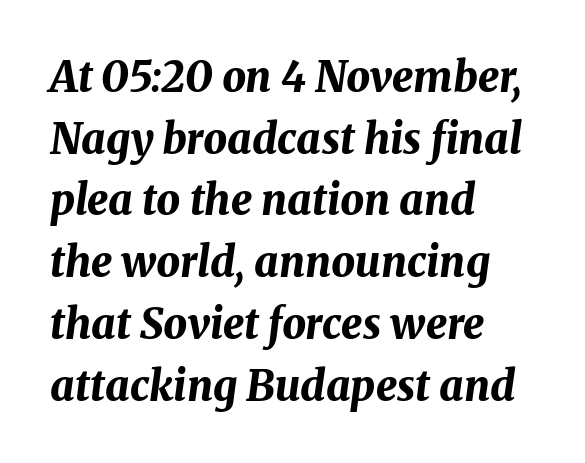
Tracking value appears to be zero — textbook default spacing. Leading matches the norm, producing a regular column. This sample has the flowing, uneven cadence of proportional lettering. Would a proofreader flag this as italicized? Yes. Bare-footed words on every line. Does the copy run flush right? No — it runs flush left.
